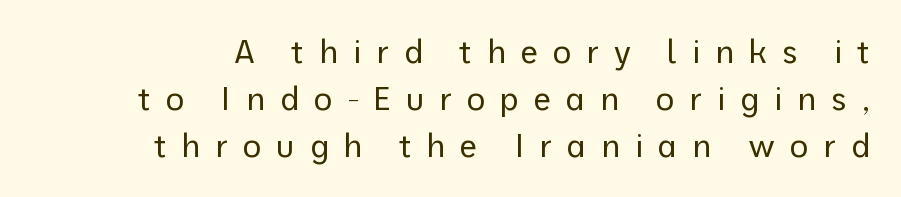
{"serif": "no", "italic": "no", "bold": "no", "weight": "regular", "width": "normal", "stroke_contrast": "low", "x_height": "medium", "monospaced": "no", "underline": "no", "line_spacing": "normal", "line_spacing_ratio": 1.47, "letter_spacing": "wide", "letter_spacing_em": 0.46, "glyph_px": 32}
